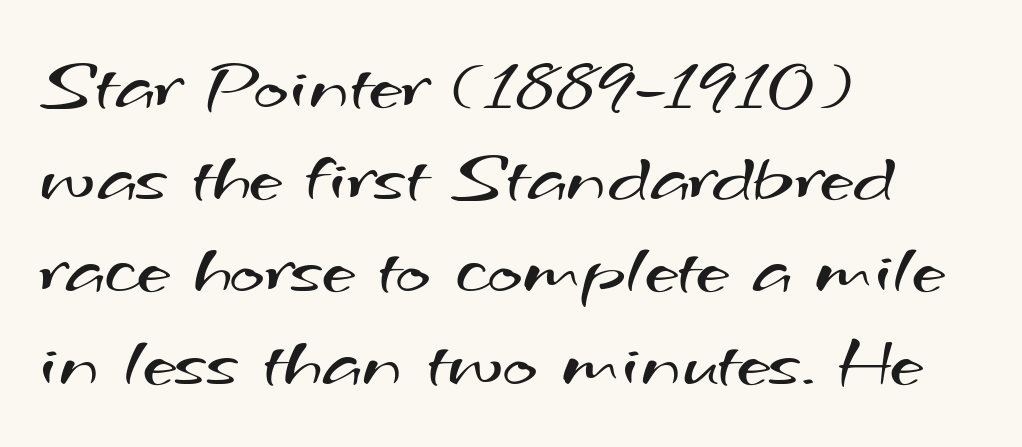
The image shows 75 px regular-weight, wide sans-serif type; set left-aligned, line spacing 1.23x, normal letter spacing, not underlined; medium stroke contrast and a small x-height.
